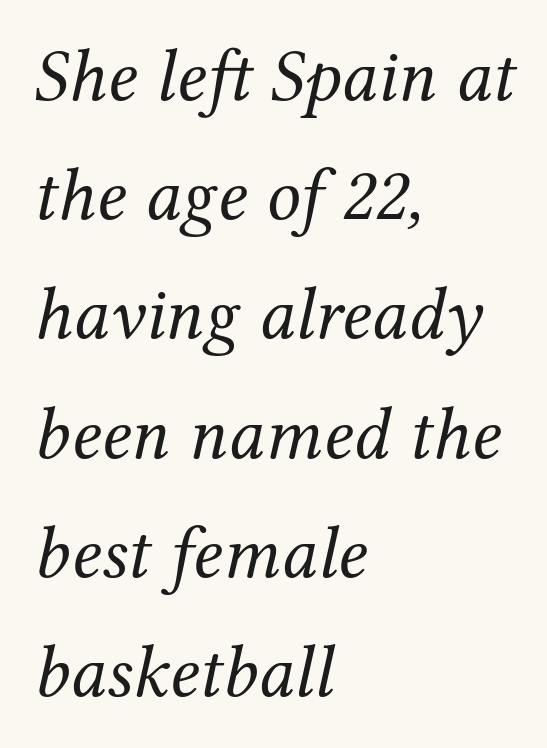
{"serif": "yes", "italic": "yes", "lean": "right", "slant_degrees": 12, "bold": "no", "weight": "regular", "width": "normal", "stroke_contrast": "medium", "x_height": "medium", "monospaced": "no", "underline": "no", "align": "left", "line_spacing": "normal", "line_spacing_ratio": 1.59, "letter_spacing": "normal", "letter_spacing_em": 0.0, "glyph_px": 75}
